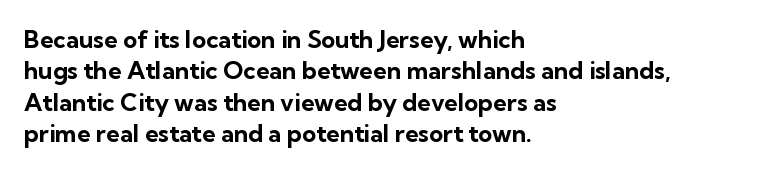
Q: Is the text bold? A: Yes.
Q: Is the text italic (slanted)? A: No, it is upright.
Q: Is the text underlined? A: No.
Q: How is the paragraph aligned? A: Left-aligned.
Q: Is the spacing between letters normal or unusually wide? A: Normal.
Q: Is the spacing between lines tight, normal or loose? A: Normal.
